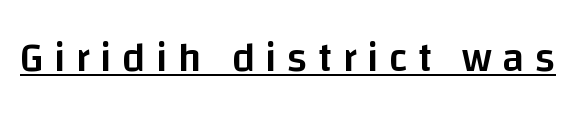
Q: Is the text bold? A: Semi-bold.
Q: Is the text italic (slanted)? A: No, it is upright.
Q: Is the typeface a serif or a sans-serif typeface? A: Sans-serif.
Q: Is the text underlined? A: Yes.
Q: Is the spacing between letters normal or unusually wide? A: Unusually wide.
Q: Width (condensed, normal, or wide)? A: Normal.
Q: Stroke contrast? A: Low.
Q: x-height? A: Large.
Q: Monospaced? A: No.
